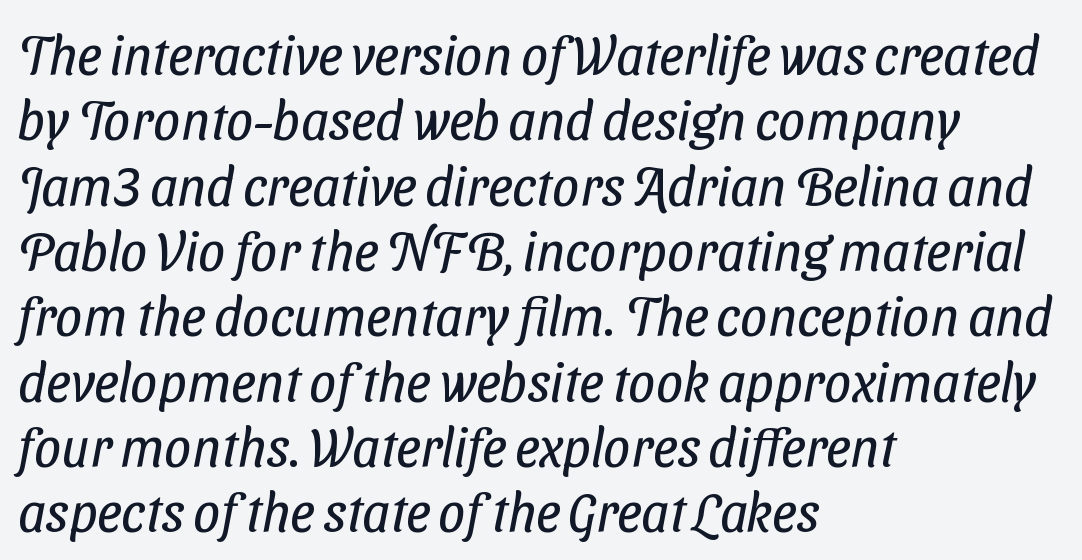
Q: Is the text bold? A: No.
Q: Is the typeface a serif or a sans-serif typeface? A: Sans-serif.
Q: Is the text underlined? A: No.
Q: How is the paragraph aligned? A: Left-aligned.
Q: Is the spacing between letters normal or unusually wide? A: Normal.
Q: Width (condensed, normal, or wide)? A: Condensed.
Q: Stroke contrast? A: Low.
Q: x-height? A: Medium.
Q: Monospaced? A: No.
